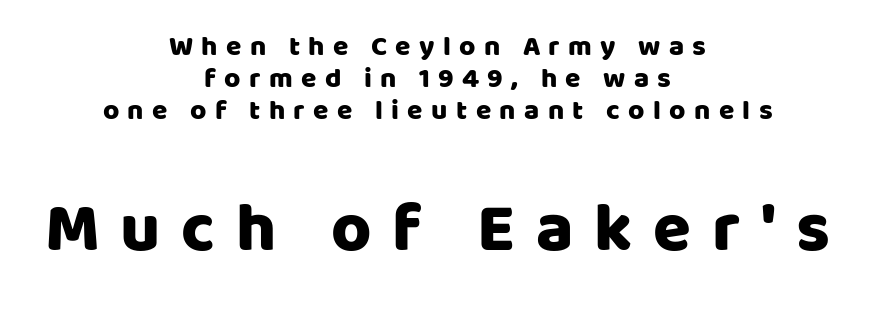
Q: Is the text italic (slanted)? A: No, it is upright.
Q: Is the typeface a serif or a sans-serif typeface? A: Sans-serif.
Q: Is the text underlined? A: No.
Q: How is the paragraph aligned? A: Centered.
Q: Is the spacing between letters normal or unusually wide? A: Unusually wide.
Q: Is the spacing between lines tight, normal or loose? A: Tight.
Q: Which block of text is set in a larger size, the first (top) or the second (bottom)? A: The second (bottom) one.
Q: Width (condensed, normal, or wide)? A: Normal.
Q: Stroke contrast? A: Low.
Q: x-height? A: Large.
Q: Monospaced? A: No.
